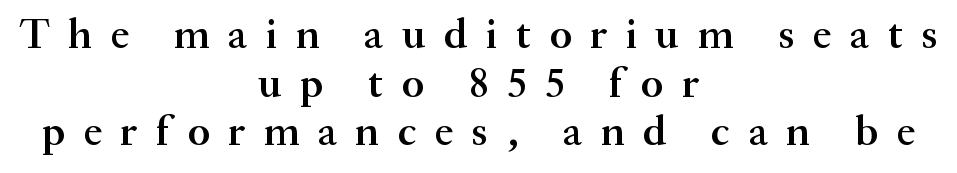
The rendering inserts visible extra space after every character. The strokes are fattened partway — semibold, not bold. Ascenders rise straight up at ninety degrees. Looks like regular typesetting: each glyph gets only the width it needs. The letters carry serifs — small finishing strokes at the ends of their stems. Each line is balanced around a shared central axis.
